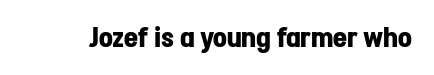
The image shows 27 px bold type, upright; set normal letter spacing, not underlined.
